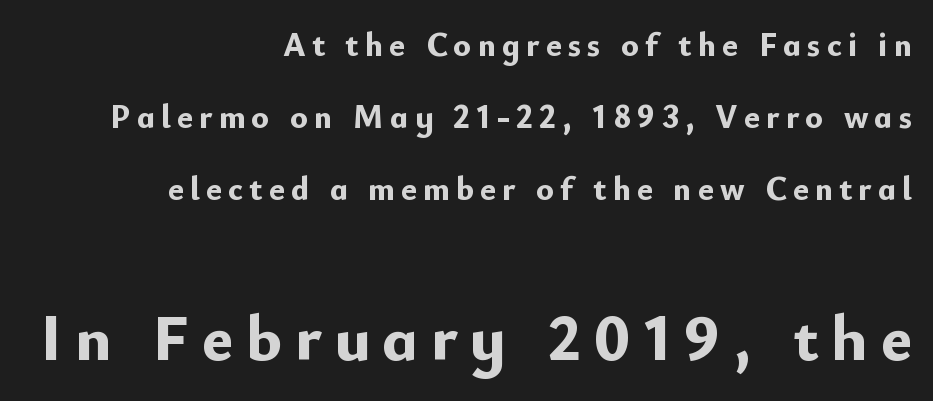
Posture: straight, roman, zero tilt. Unmarked baselines from the first word to the last. The font family rendered here belongs to the sans-serif group. How heavy is the stroke? Heavy — this is a bold. Vertical spacing — loose.
